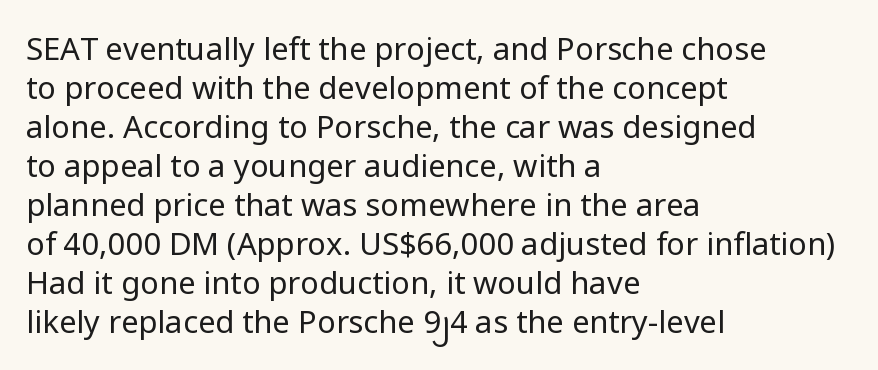
Q: Is the text bold? A: No.
Q: Is the text italic (slanted)? A: No, it is upright.
Q: Is the typeface a serif or a sans-serif typeface? A: Sans-serif.
Q: Is the text underlined? A: No.
Q: How is the paragraph aligned? A: Left-aligned.
Q: Is the spacing between letters normal or unusually wide? A: Normal.
Q: Is the spacing between lines tight, normal or loose? A: Normal.
Q: Width (condensed, normal, or wide)? A: Normal.
Q: Stroke contrast? A: Low.
Q: x-height? A: Medium.
Q: Monospaced? A: No.
